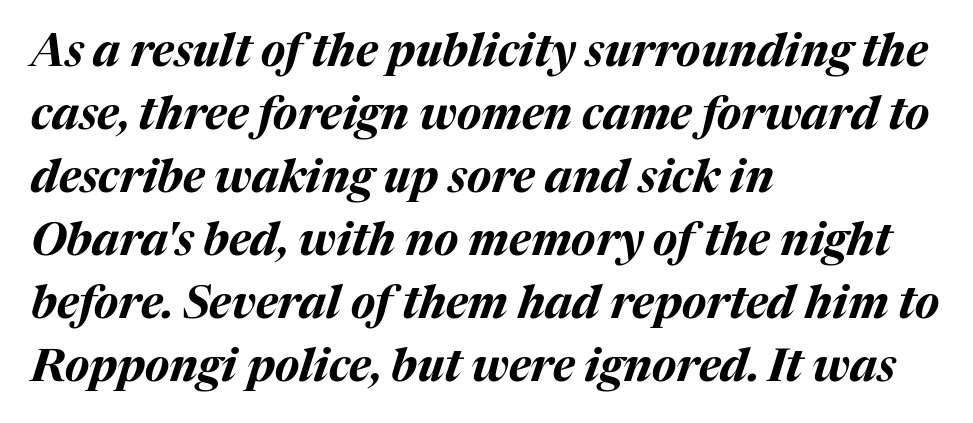
Q: Is the text bold? A: Yes.
Q: Is the text italic (slanted)? A: Yes, it leans right by about 17 degrees.
Q: Is the text underlined? A: No.
Q: How is the paragraph aligned? A: Left-aligned.
Q: Is the spacing between letters normal or unusually wide? A: Normal.
Q: Is the spacing between lines tight, normal or loose? A: Normal.
Q: Width (condensed, normal, or wide)? A: Normal.
Q: Stroke contrast? A: Medium.
Q: x-height? A: Medium.
Q: Monospaced? A: No.
